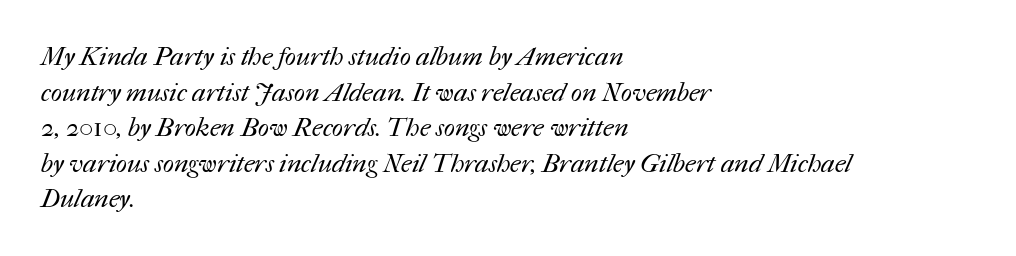
The horizontal fit of the characters is conventional and even. Quick note: interline space is typical. Reading down the block, your eye returns to a fixed left position each line. Compared with a typical body face, this is equally light or lighter still. Quick note: underline off.
